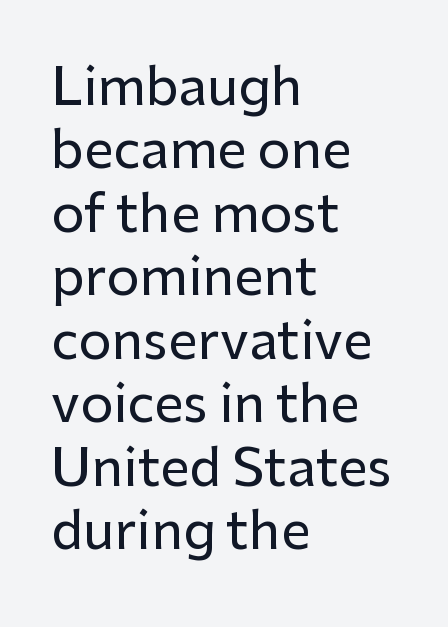
Q: Is the text italic (slanted)? A: No, it is upright.
Q: Is the typeface a serif or a sans-serif typeface? A: Sans-serif.
Q: Is the text underlined? A: No.
Q: How is the paragraph aligned? A: Left-aligned.
Q: Is the spacing between letters normal or unusually wide? A: Normal.
Q: Width (condensed, normal, or wide)? A: Normal.
Q: Stroke contrast? A: Low.
Q: x-height? A: Medium.
Q: Monospaced? A: No.
